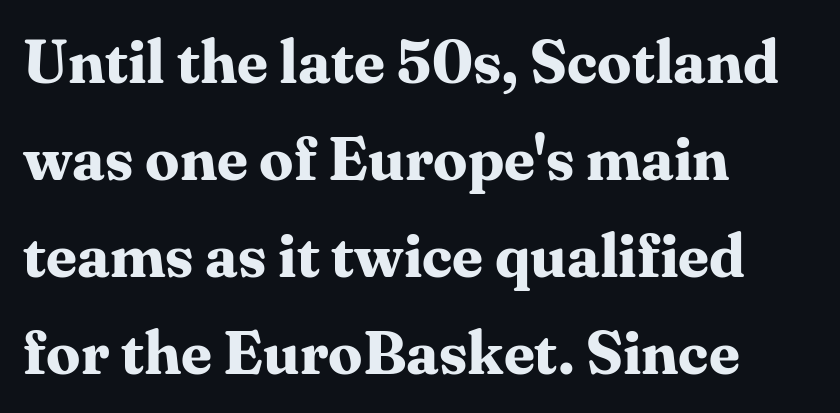
Letter spacing: default. To sum up the face: it has serifs. Ascenders rise straight up at ninety degrees. Character widths vary here, with narrow letters taking less room than wide ones. The characters look thick and weighty, a clear bold.
